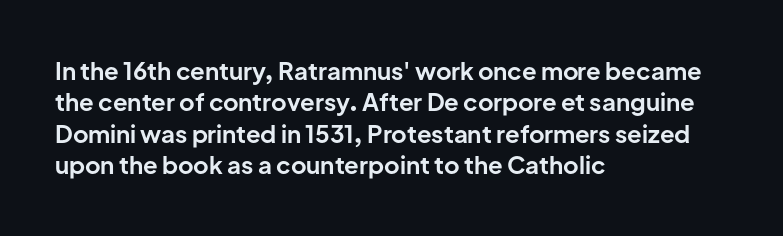
Caption: standard tracking, unaltered. In CSS terms this would be text-align: left. Unlike italic type, these characters show no tilt at all. A dark, heavy texture on the line: the type is bold.
